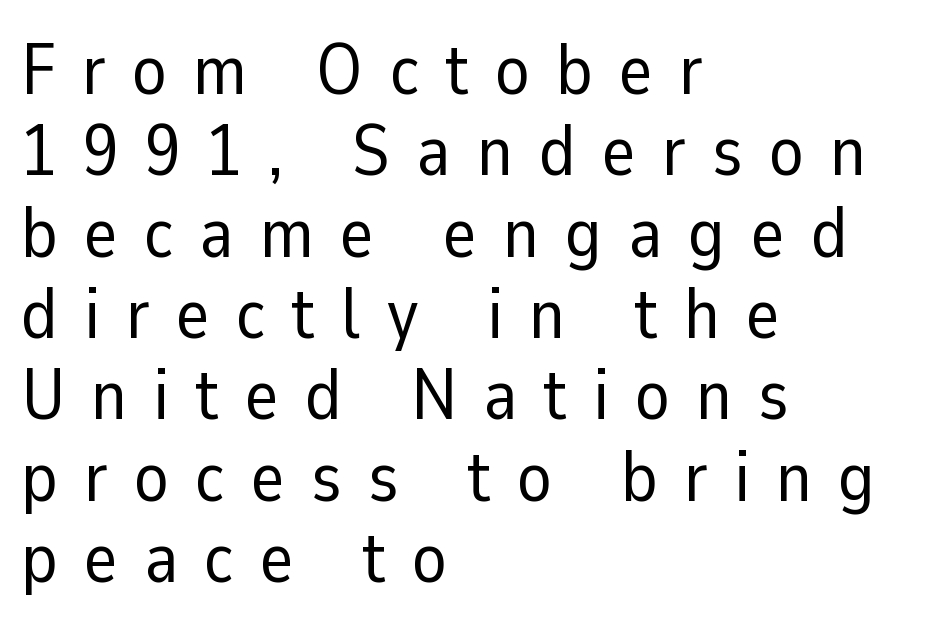
Q: Is the text bold? A: No.
Q: Is the text italic (slanted)? A: No, it is upright.
Q: Is the typeface a serif or a sans-serif typeface? A: Sans-serif.
Q: Is the text underlined? A: No.
Q: How is the paragraph aligned? A: Left-aligned.
Q: Is the spacing between letters normal or unusually wide? A: Unusually wide.
Q: Is the spacing between lines tight, normal or loose? A: Tight.
Q: Width (condensed, normal, or wide)? A: Normal.
Q: Stroke contrast? A: Low.
Q: x-height? A: Medium.
Q: Monospaced? A: No.
